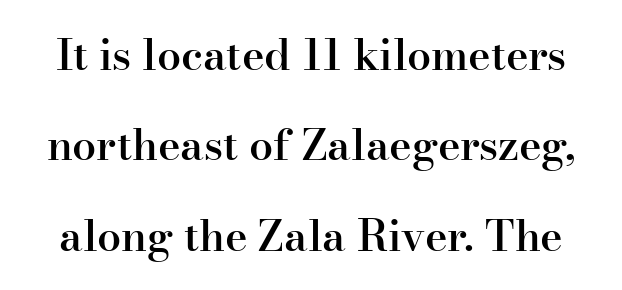
The image shows 43 px semibold serif type, upright; set loose line spacing (2.1x), normal letter spacing, not underlined; high stroke contrast and a small x-height.
